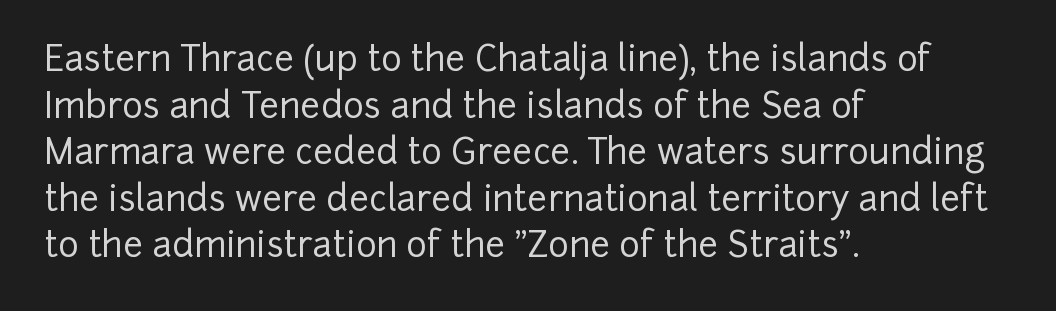
{"serif": "no", "italic": "no", "width": "normal", "stroke_contrast": "low", "x_height": "medium", "monospaced": "no", "underline": "no", "align": "left", "line_spacing": "normal", "line_spacing_ratio": 1.33, "letter_spacing": "normal", "letter_spacing_em": 0.0, "glyph_px": 35}
